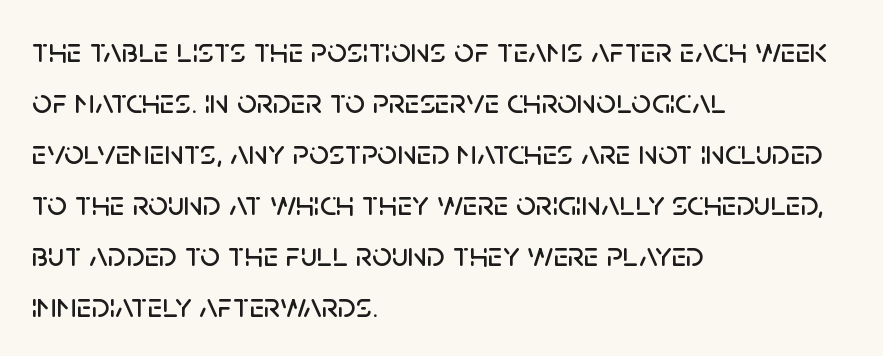
The image shows 35 px sans-serif type, upright; set left-aligned, normal line spacing (1.46x), normal letter spacing, not underlined; low stroke contrast and a large x-height.
